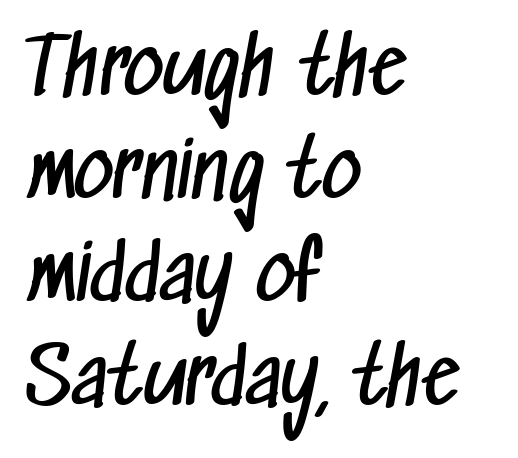
The image shows 77 px regular-weight, condensed sans-serif type; set left-aligned, normal line spacing (1.34x), normal letter spacing, not underlined; low stroke contrast and a medium x-height.
